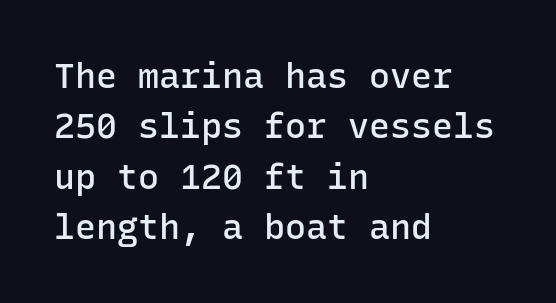
The image shows 35 px semibold sans-serif type, upright, monospaced; set left-aligned, normal line spacing (1.44x), normal letter spacing, not underlined; low stroke contrast and a medium x-height.
